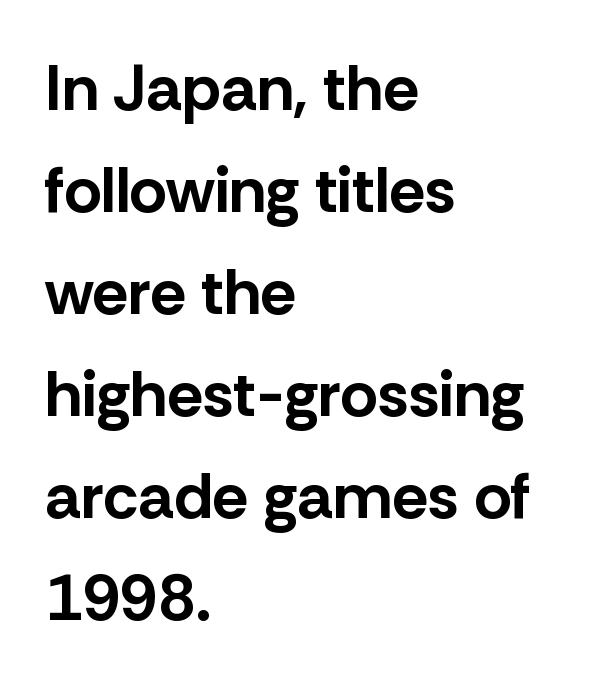
The strokes are fattened all the way to bold. Every row of glyphs begins at an identical x-position on the left. Ascenders rise straight up at ninety degrees. The characters display no serif detailing; their extremities are plain. Has an underline been added? It has not. The rows are spaced the way most documents space them.
